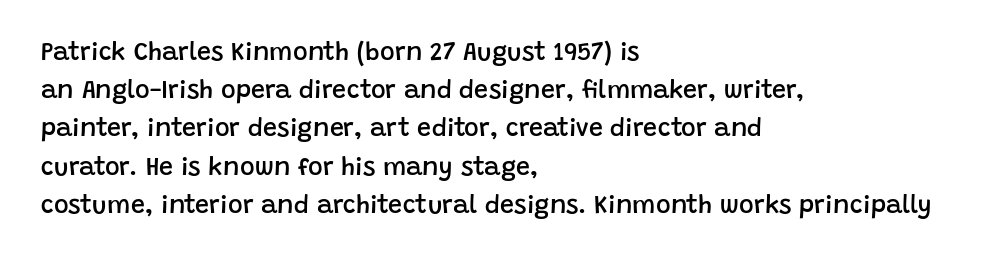
Q: Is the text bold? A: Semi-bold.
Q: Is the text italic (slanted)? A: No, it is upright.
Q: Is the text underlined? A: No.
Q: How is the paragraph aligned? A: Left-aligned.
Q: Is the spacing between letters normal or unusually wide? A: Normal.
Q: Is the spacing between lines tight, normal or loose? A: Normal.
